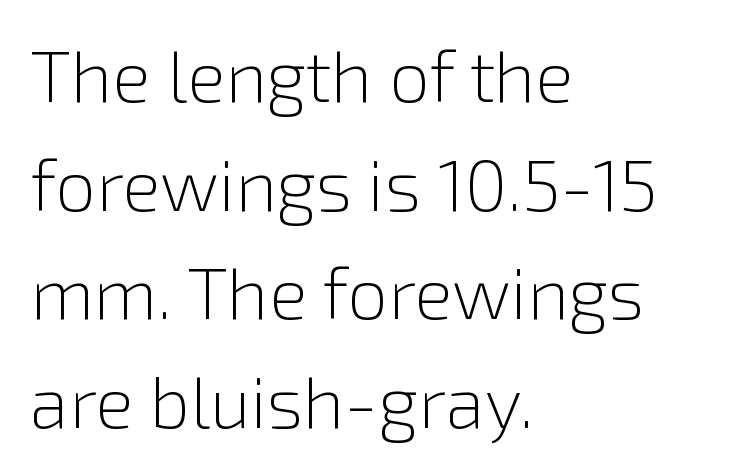
The image shows 72 px light sans-serif type, upright; set left-aligned, normal line spacing (1.51x), normal letter spacing, not underlined; low stroke contrast and a medium x-height.
